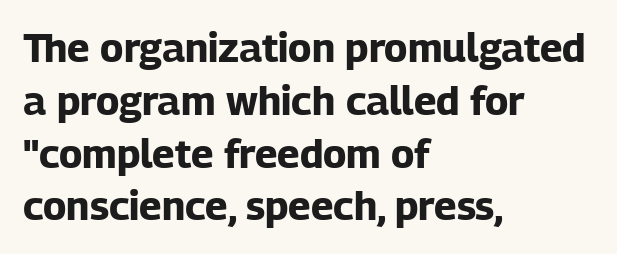
Q: Is the text bold? A: Yes.
Q: Is the text italic (slanted)? A: No, it is upright.
Q: Is the typeface a serif or a sans-serif typeface? A: Sans-serif.
Q: Is the text underlined? A: No.
Q: How is the paragraph aligned? A: Left-aligned.
Q: Is the spacing between letters normal or unusually wide? A: Normal.
Q: Is the spacing between lines tight, normal or loose? A: Normal.
Q: Width (condensed, normal, or wide)? A: Normal.
Q: Stroke contrast? A: Low.
Q: x-height? A: Medium.
Q: Monospaced? A: No.
